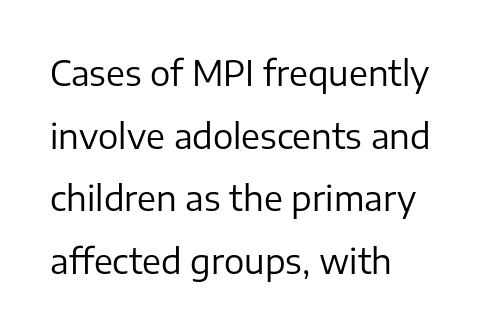
{"serif": "no", "italic": "no", "bold": "no", "weight": "regular", "width": "normal", "stroke_contrast": "low", "x_height": "medium", "monospaced": "no", "underline": "no", "align": "left", "line_spacing_ratio": 1.84, "letter_spacing": "normal", "letter_spacing_em": 0.0, "glyph_px": 34}
